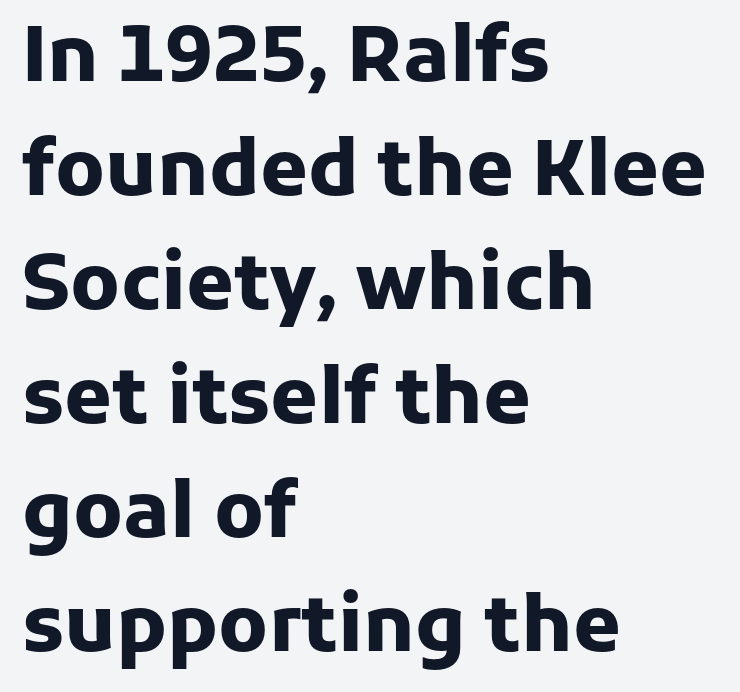
{"serif": "no", "italic": "no", "bold": "yes", "weight": "heavy", "width": "normal", "stroke_contrast": "low", "x_height": "medium", "monospaced": "no", "underline": "no", "align": "left", "line_spacing": "normal", "line_spacing_ratio": 1.48, "letter_spacing": "normal", "letter_spacing_em": 0.0, "glyph_px": 77}
